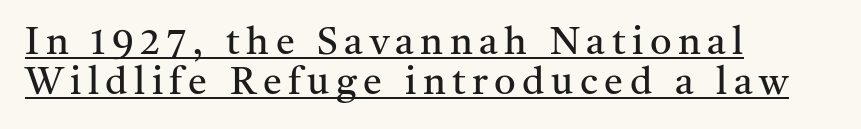
{"serif": "yes", "italic": "no", "bold": "no", "weight": "regular", "width": "normal", "stroke_contrast": "medium", "x_height": "medium", "monospaced": "no", "underline": "yes", "align": "left", "line_spacing": "tight", "line_spacing_ratio": 1.04, "glyph_px": 38}
